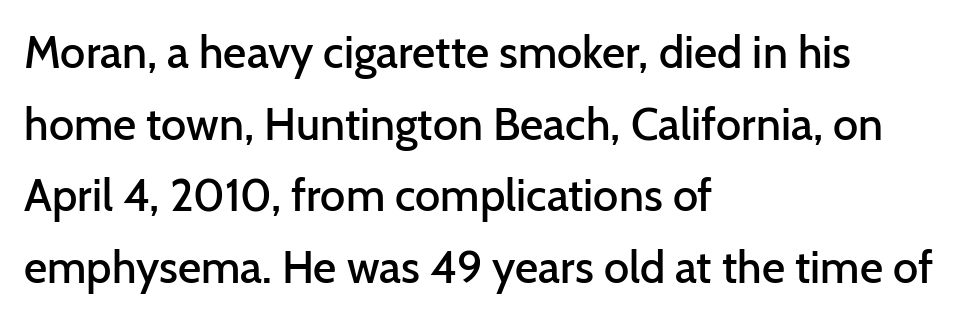
{"serif": "no", "italic": "no", "bold": "semi", "weight": "semibold", "width": "normal", "stroke_contrast": "low", "x_height": "medium", "monospaced": "no", "underline": "no", "align": "left", "line_spacing": "normal", "line_spacing_ratio": 1.59, "letter_spacing": "normal", "letter_spacing_em": 0.0, "glyph_px": 45}
